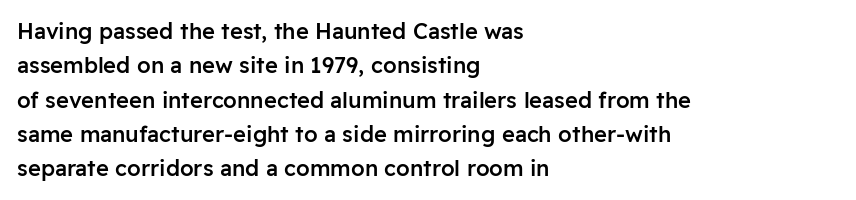
Q: Is the text bold? A: Semi-bold.
Q: Is the text italic (slanted)? A: No, it is upright.
Q: Is the text underlined? A: No.
Q: How is the paragraph aligned? A: Left-aligned.
Q: Is the spacing between letters normal or unusually wide? A: Normal.
Q: Is the spacing between lines tight, normal or loose? A: Normal.
